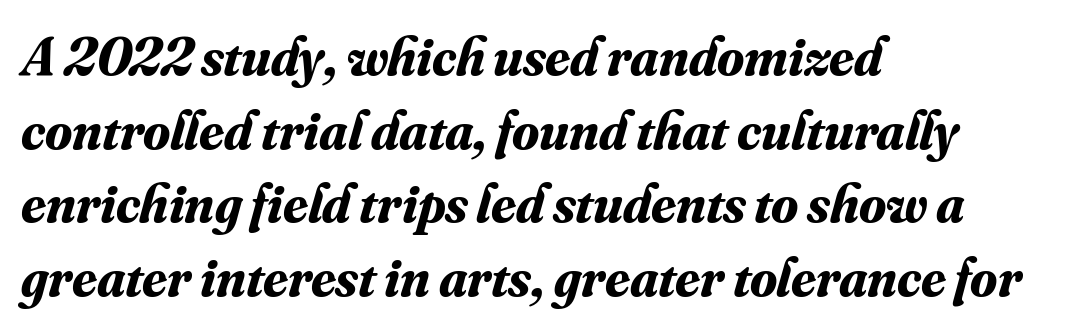
Q: Is the text bold? A: Yes.
Q: Is the text italic (slanted)? A: Yes, it leans right by about 16 degrees.
Q: Is the typeface a serif or a sans-serif typeface? A: Serif.
Q: Is the text underlined? A: No.
Q: How is the paragraph aligned? A: Left-aligned.
Q: Is the spacing between letters normal or unusually wide? A: Normal.
Q: Is the spacing between lines tight, normal or loose? A: Normal.
Q: Width (condensed, normal, or wide)? A: Normal.
Q: Stroke contrast? A: Medium.
Q: x-height? A: Small.
Q: Monospaced? A: No.
